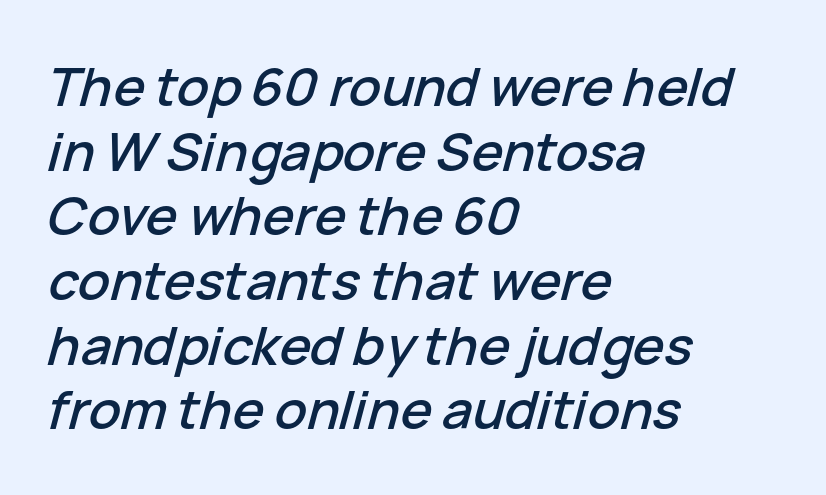
The image shows 53 px text type, italic (leaning right); set left-aligned, line spacing 1.22x, normal letter spacing, not underlined; low stroke contrast and a medium x-height.
